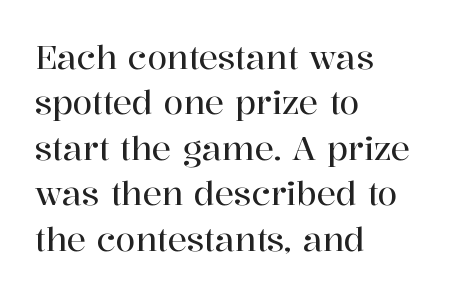
Q: Is the text italic (slanted)? A: No, it is upright.
Q: Is the typeface a serif or a sans-serif typeface? A: Serif.
Q: Is the text underlined? A: No.
Q: How is the paragraph aligned? A: Left-aligned.
Q: Is the spacing between letters normal or unusually wide? A: Normal.
Q: Is the spacing between lines tight, normal or loose? A: Normal.
Q: Width (condensed, normal, or wide)? A: Normal.
Q: Stroke contrast? A: High.
Q: x-height? A: Medium.
Q: Monospaced? A: No.
